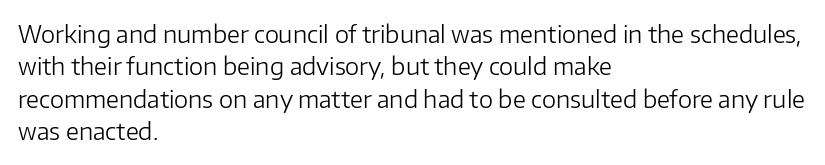
{"italic": "no", "bold": "no", "underline": "no", "align": "left", "line_spacing": "normal", "line_spacing_ratio": 1.35, "letter_spacing": "normal", "letter_spacing_em": 0.0, "glyph_px": 24}
